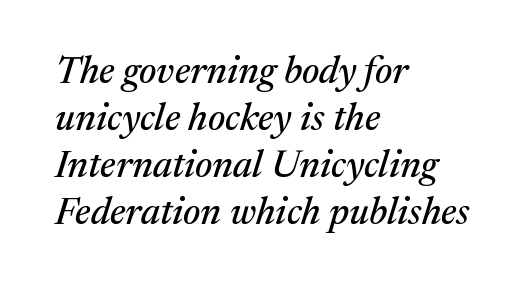
Nothing unusual about the tracking: characters are spaced as the font intends. This sample has the flowing, uneven cadence of proportional lettering. When letters slant like this, we call the style italic. The type family on display is of the serif kind. One-word summary of the alignment: left.
